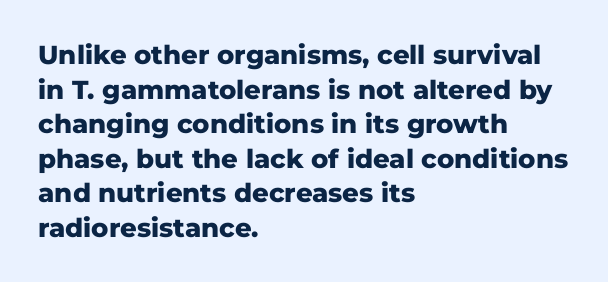
Q: Is the text bold? A: Yes.
Q: Is the text italic (slanted)? A: No, it is upright.
Q: Is the text underlined? A: No.
Q: How is the paragraph aligned? A: Left-aligned.
Q: Is the spacing between letters normal or unusually wide? A: Normal.
Q: Is the spacing between lines tight, normal or loose? A: Normal.
